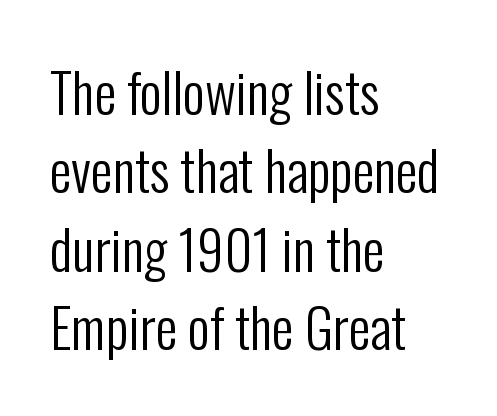
{"serif": "no", "italic": "no", "bold": "no", "weight": "regular", "width": "condensed", "stroke_contrast": "low", "x_height": "medium", "monospaced": "no", "underline": "no", "align": "left", "line_spacing": "normal", "line_spacing_ratio": 1.45, "letter_spacing": "normal", "letter_spacing_em": 0.0, "glyph_px": 54}
